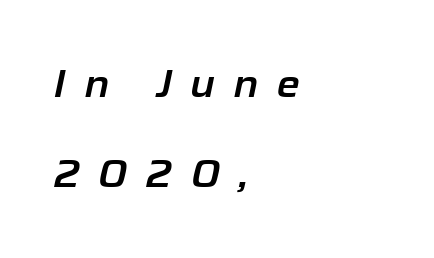
{"italic": "yes", "lean": "right", "slant_degrees": 12, "width": "normal", "stroke_contrast": "low", "x_height": "medium", "monospaced": "no", "underline": "no", "align": "left", "line_spacing": "loose", "line_spacing_ratio": 2.37, "letter_spacing": "wide", "letter_spacing_em": 0.47, "glyph_px": 38}
